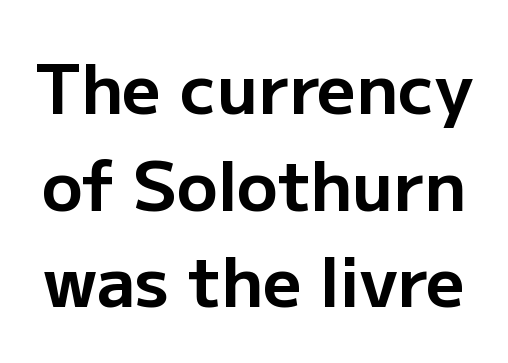
The image shows 68 px bold sans-serif type, upright; set normal line spacing (1.42x), normal letter spacing, not underlined; low stroke contrast and a medium x-height.
